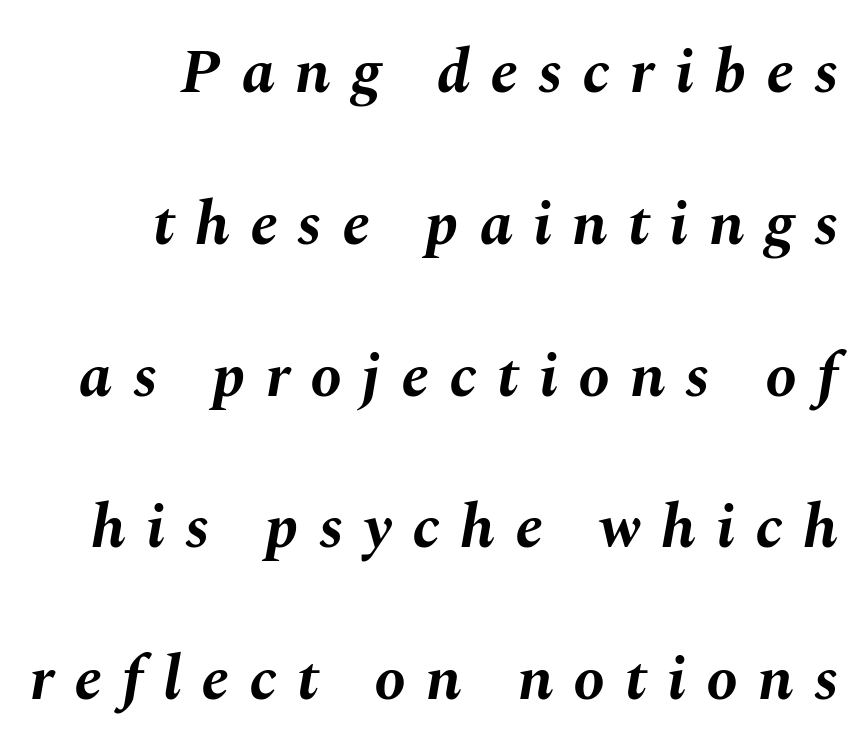
The image shows 63 px bold type, italic (leaning right); set right-aligned, loose line spacing (2.41x), unusually wide letter spacing (+0.32 em), not underlined; medium stroke contrast and a medium x-height.
